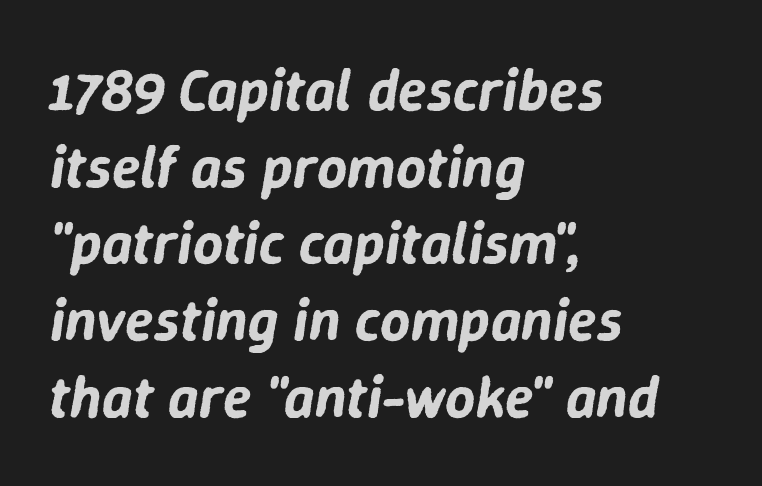
Q: Is the text italic (slanted)? A: Yes, it leans right by about 9 degrees.
Q: Is the text underlined? A: No.
Q: How is the paragraph aligned? A: Left-aligned.
Q: Is the spacing between letters normal or unusually wide? A: Normal.
Q: Is the spacing between lines tight, normal or loose? A: Normal.
Q: Width (condensed, normal, or wide)? A: Normal.
Q: Stroke contrast? A: Low.
Q: x-height? A: Medium.
Q: Monospaced? A: No.
